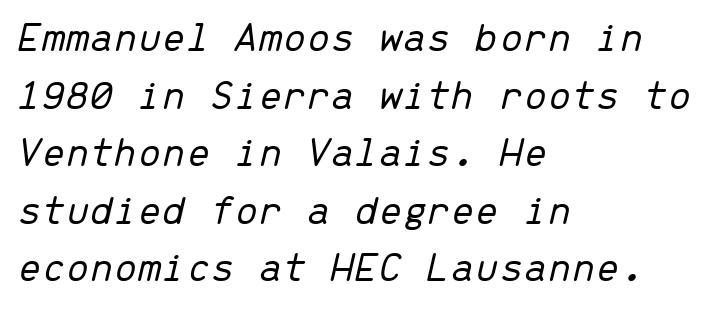
The image shows 43 px light type, italic (leaning right), monospaced; set left-aligned, normal line spacing (1.34x), normal letter spacing, not underlined; low stroke contrast and a medium x-height.
